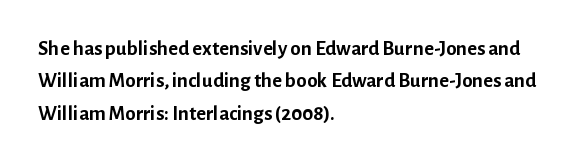
Unlike italic type, these characters show no tilt at all. Line starts are locked; line ends wander. Characters follow at the spacing the type designer built in. On the weight axis this lands at bold, roughly 700. The passage shown is not underscored anywhere.
